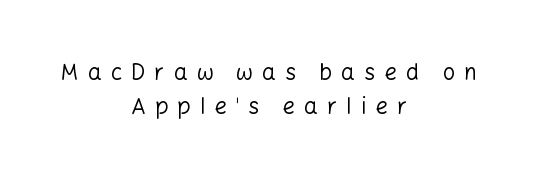
The image shows 22 px text type, upright; set centered, normal line spacing (1.55x), unusually wide letter spacing (+0.41 em), not underlined.
